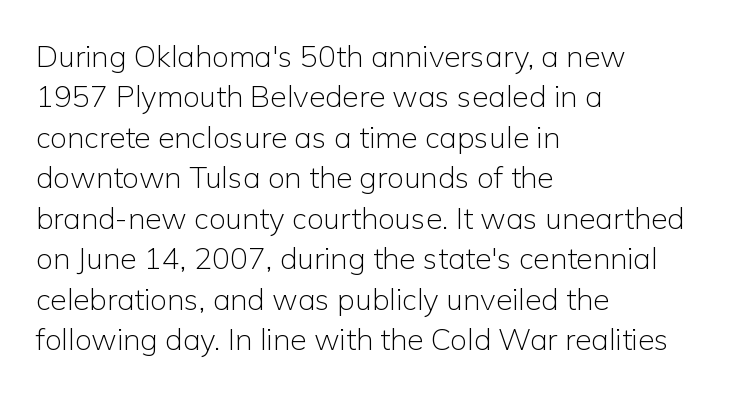
The passage shown is not bold in any degree. Upright lettering throughout. In terms of letterform style, serifs are entirely absent. Here the designer chose a conventional face with non-uniform glyph widths.
